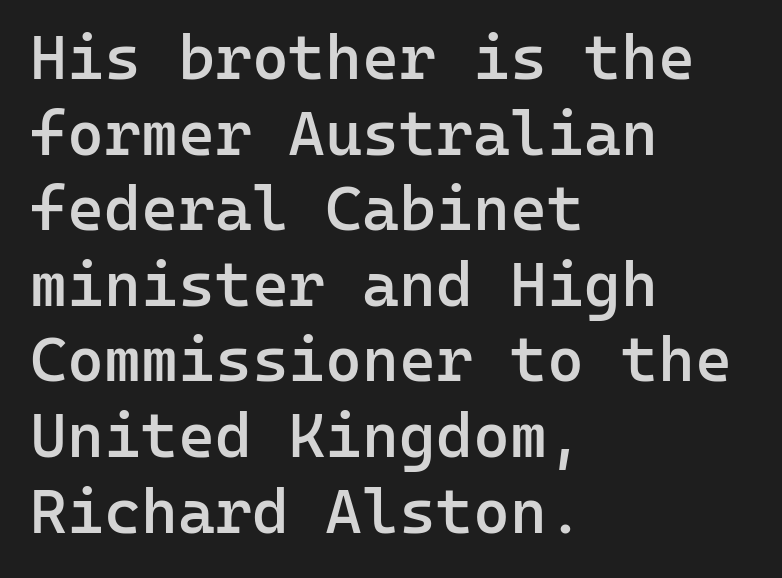
The face used here is monospaced, like something from a code editor. The characters look somewhat weighty, a semibold short of true bold. In terms of posture, this sample is upright. The text was rendered using a sans face with plain stroke endings. Glyph-to-glyph distance matches everyday printed text. A clean baseline with only descenders dipping below it.
